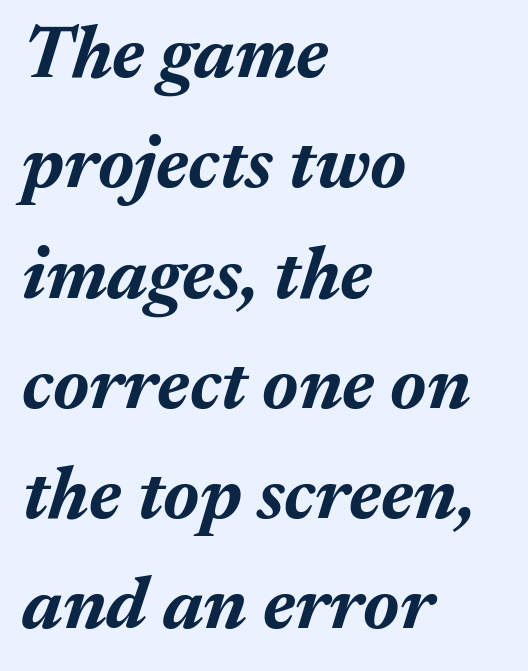
{"italic": "yes", "lean": "right", "slant_degrees": 17, "bold": "yes", "weight": "bold", "width": "normal", "stroke_contrast": "medium", "x_height": "medium", "monospaced": "no", "underline": "no", "align": "left", "line_spacing": "normal", "line_spacing_ratio": 1.49, "letter_spacing": "normal", "letter_spacing_em": 0.0, "glyph_px": 74}
